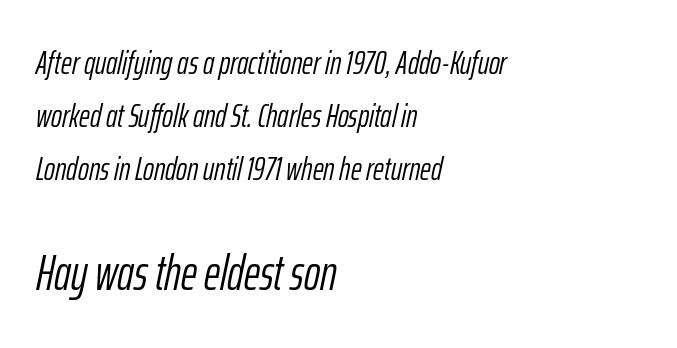
Proportional: the letters do not fall into vertical columns. Interline gaps are of average width in this sample. Short note: letters normally spaced. Which of the two is more prominent by size? The second, at the bottom. Just letters on the line, the space beneath them empty.
